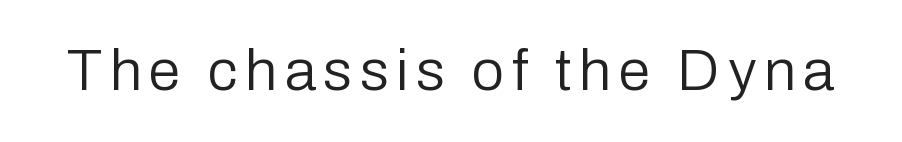
{"serif": "no", "italic": "no", "bold": "no", "weight": "regular", "width": "normal", "stroke_contrast": "low", "x_height": "medium", "monospaced": "no", "underline": "no", "glyph_px": 58}
